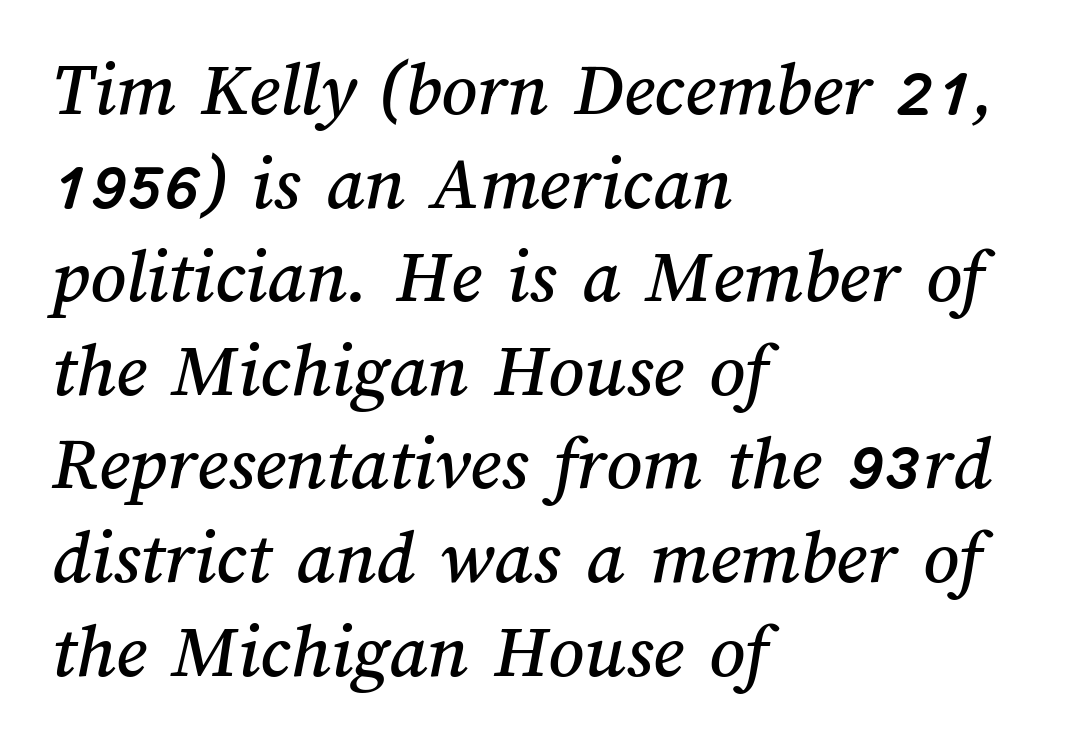
{"width": "normal", "stroke_contrast": "medium", "x_height": "medium", "monospaced": "no", "underline": "no", "align": "left", "line_spacing_ratio": 1.2, "letter_spacing": "normal", "letter_spacing_em": 0.0, "glyph_px": 78}
